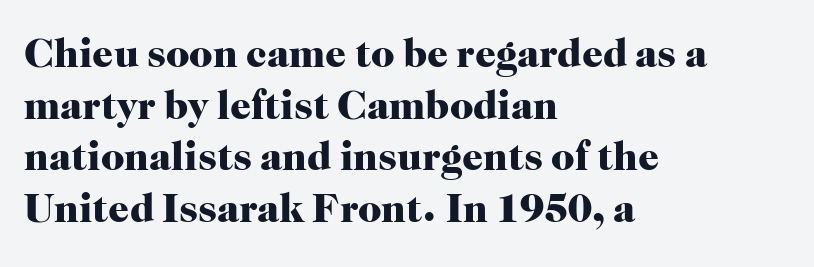
{"serif": "yes", "italic": "no", "bold": "yes", "weight": "heavy", "width": "normal", "stroke_contrast": "high", "x_height": "medium", "monospaced": "no", "underline": "no", "align": "left", "line_spacing": "normal", "line_spacing_ratio": 1.26, "letter_spacing": "normal", "letter_spacing_em": 0.0, "glyph_px": 41}
